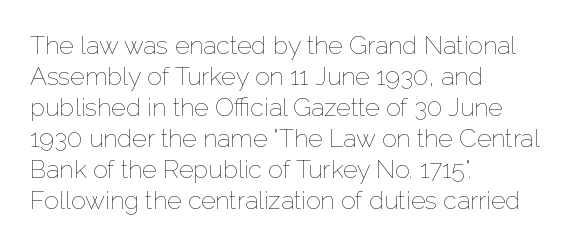
The image shows 25 px text type, upright; set left-aligned, line spacing 1.24x, normal letter spacing, not underlined.
